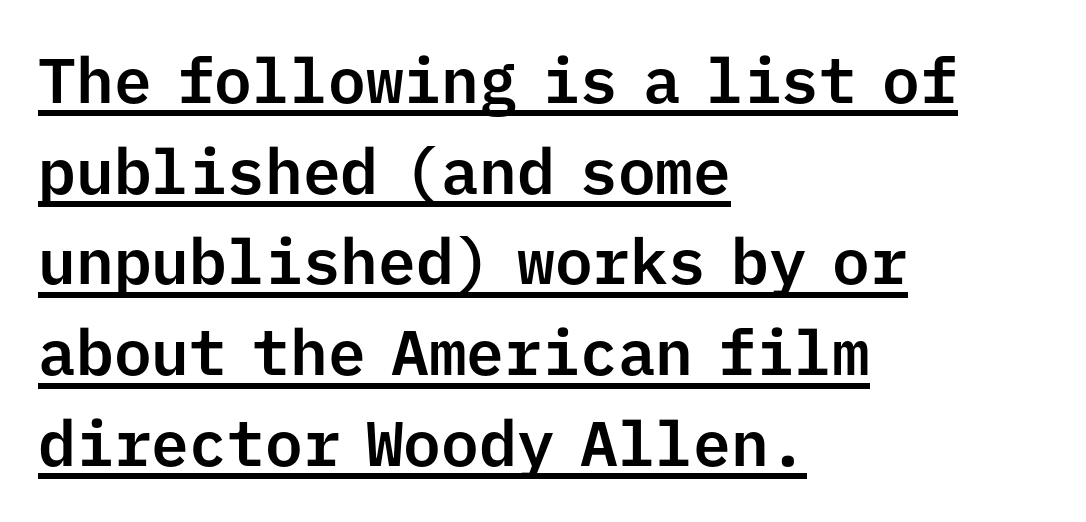
The image shows 63 px sans-serif type, upright, monospaced; set left-aligned, normal line spacing (1.44x), normal letter spacing, underlined; low stroke contrast and a medium x-height.
